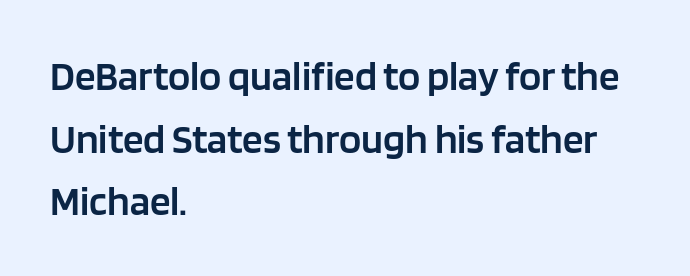
The image shows 41 px semibold sans-serif type, upright; set left-aligned, normal line spacing (1.53x), normal letter spacing, not underlined; low stroke contrast and a large x-height.
